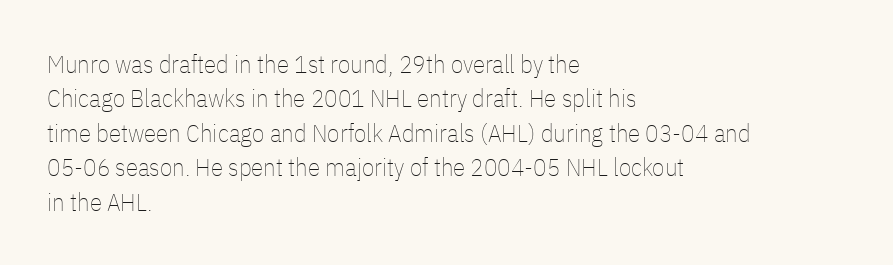
The image shows 25 px text type, upright; set left-aligned, normal line spacing (1.38x), normal letter spacing, not underlined.
